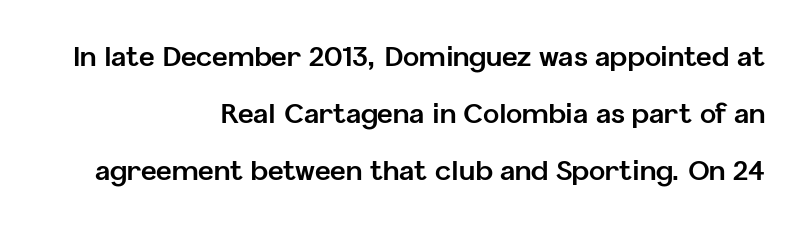
Q: Is the text bold? A: Yes.
Q: Is the text italic (slanted)? A: No, it is upright.
Q: Is the text underlined? A: No.
Q: How is the paragraph aligned? A: Right-aligned.
Q: Is the spacing between letters normal or unusually wide? A: Normal.
Q: Is the spacing between lines tight, normal or loose? A: Loose.
